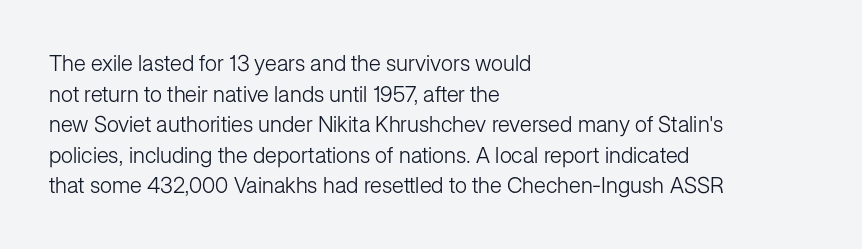
Here the glyphs are tracked normally, forming tight word shapes. This sample keeps an unexceptional amount of space between lines. Every character sits straight up, as roman type does. Each stroke keeps to a modest, everyday thickness or less. This rendering uses left alignment, leaving the right contour irregular. Descenders are the only things crossing below the line.
